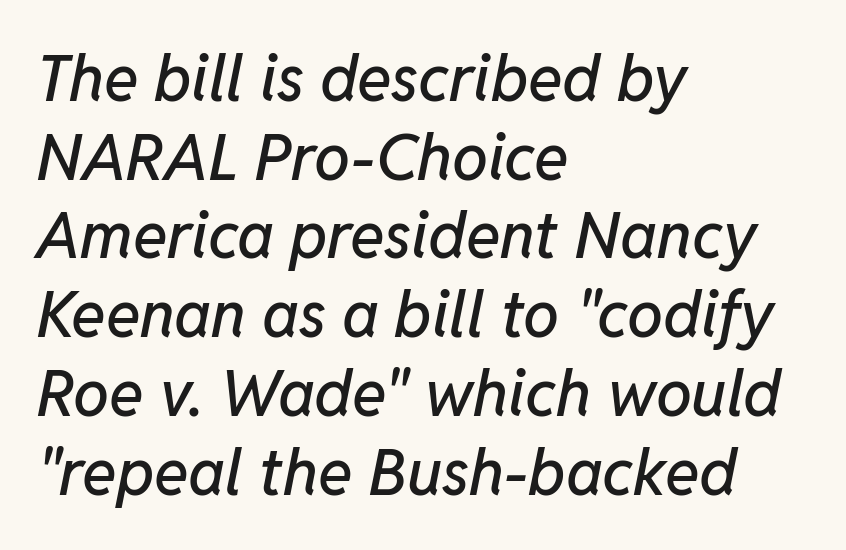
The passage is arranged the way most books set body copy — flush left. In terms of letterspacing, this is plain default setting. Designer's note — italics engaged. Spacing verdict: proportional, widths tailored to each character. The space beneath each line is pristine and unruled.
